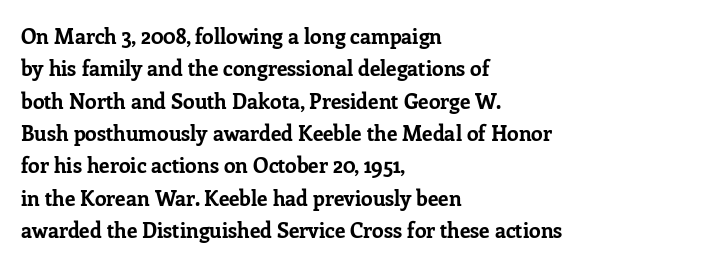
Unlike italic type, these characters show no tilt at all. Line starts are locked; line ends wander. Characters follow at the spacing the type designer built in. On the weight axis this lands at bold, roughly 700. The passage shown is not underscored anywhere.
